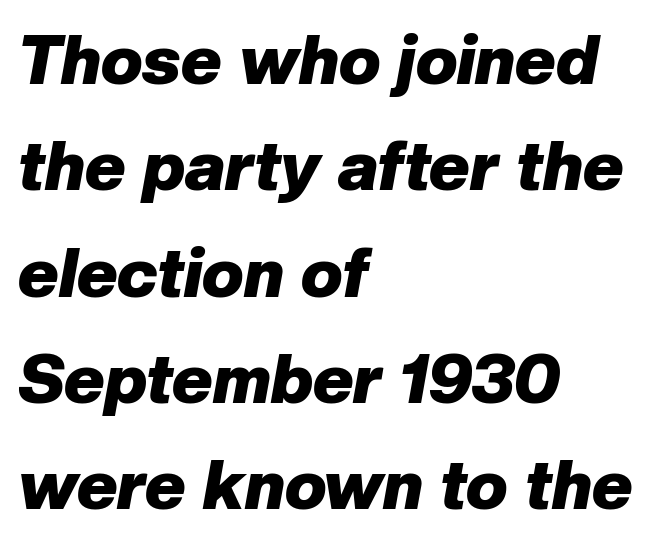
The image shows 69 px heavy type, italic (leaning right); set left-aligned, normal line spacing (1.54x), normal letter spacing, not underlined; low stroke contrast and a medium x-height.
